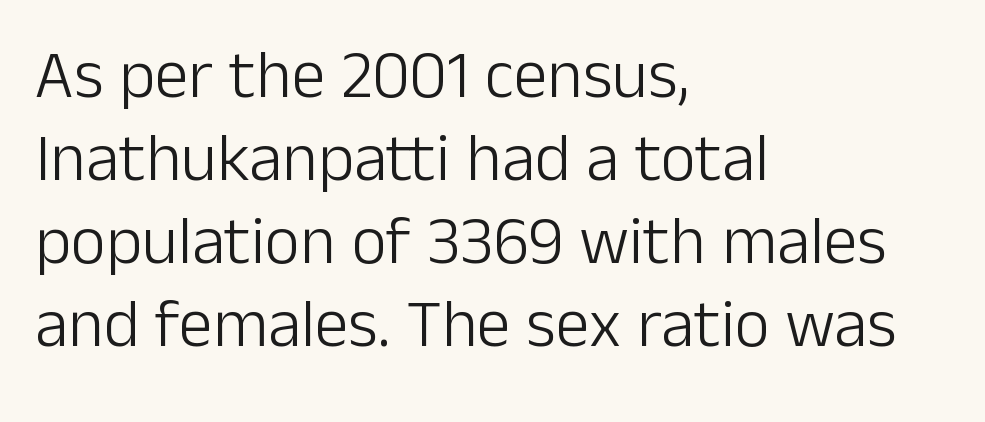
{"serif": "no", "italic": "no", "bold": "no", "weight": "light", "width": "normal", "stroke_contrast": "low", "x_height": "medium", "monospaced": "no", "underline": "no", "align": "left", "line_spacing_ratio": 1.22, "letter_spacing": "normal", "letter_spacing_em": 0.0, "glyph_px": 68}
